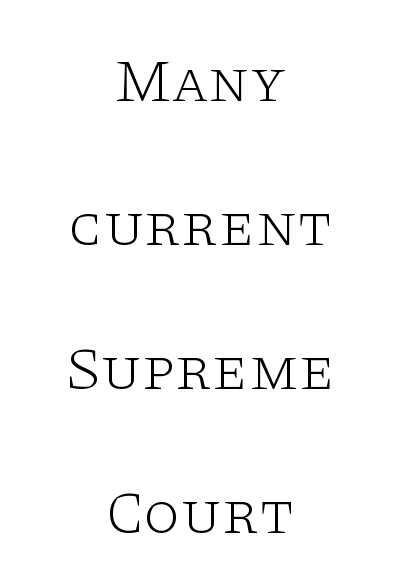
Q: Is the text bold? A: No.
Q: Is the text italic (slanted)? A: No, it is upright.
Q: Is the typeface a serif or a sans-serif typeface? A: Serif.
Q: Is the text underlined? A: No.
Q: How is the paragraph aligned? A: Centered.
Q: Is the spacing between letters normal or unusually wide? A: Normal.
Q: Is the spacing between lines tight, normal or loose? A: Loose.
Q: Width (condensed, normal, or wide)? A: Wide.
Q: Stroke contrast? A: Low.
Q: x-height? A: Large.
Q: Monospaced? A: No.
